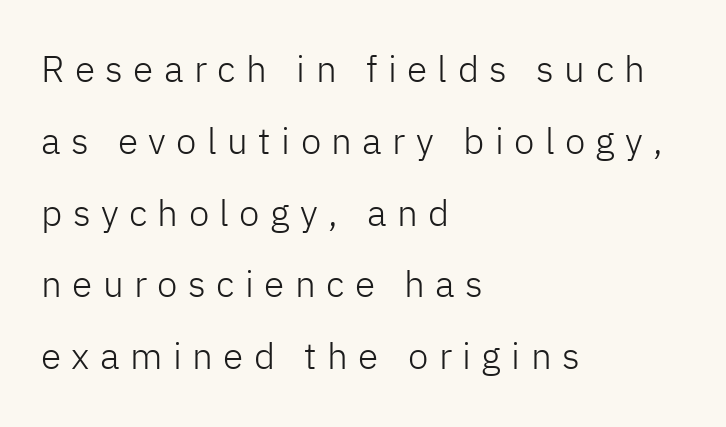
{"serif": "no", "italic": "no", "bold": "no", "weight": "light", "width": "normal", "stroke_contrast": "low", "x_height": "medium", "monospaced": "no", "underline": "no", "align": "left", "line_spacing": "loose", "line_spacing_ratio": 1.94, "letter_spacing": "wide", "letter_spacing_em": 0.28, "glyph_px": 37}
